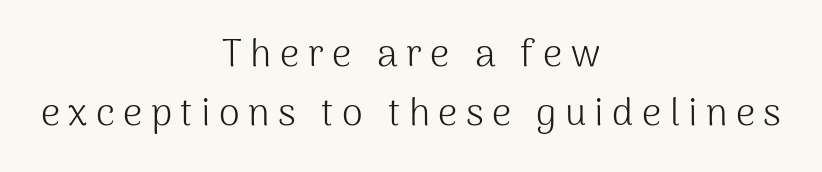
The image shows 38 px light sans-serif type, upright; set centered, normal line spacing (1.54x), unusually wide letter spacing (+0.22 em), not underlined; medium stroke contrast and a medium x-height.
